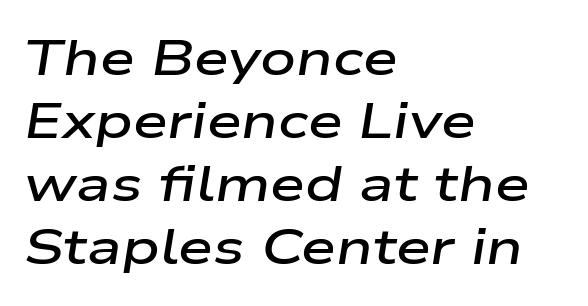
The image shows 50 px semibold, wide type, italic (leaning right); set left-aligned, normal line spacing (1.26x), normal letter spacing, not underlined; low stroke contrast and a medium x-height.
